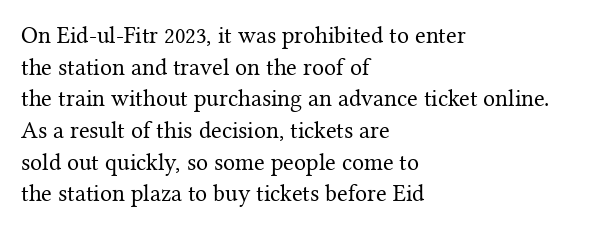
Q: Is the text bold? A: No.
Q: Is the text italic (slanted)? A: No, it is upright.
Q: Is the text underlined? A: No.
Q: How is the paragraph aligned? A: Left-aligned.
Q: Is the spacing between letters normal or unusually wide? A: Normal.
Q: Is the spacing between lines tight, normal or loose? A: Normal.
